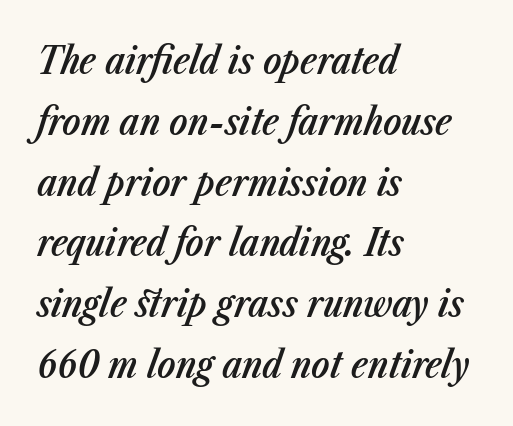
{"italic": "yes", "lean": "right", "slant_degrees": 23, "bold": "semi", "weight": "semibold", "width": "condensed", "stroke_contrast": "low", "x_height": "medium", "monospaced": "no", "underline": "no", "align": "left", "line_spacing": "normal", "line_spacing_ratio": 1.6, "letter_spacing": "normal", "letter_spacing_em": 0.0, "glyph_px": 38}
